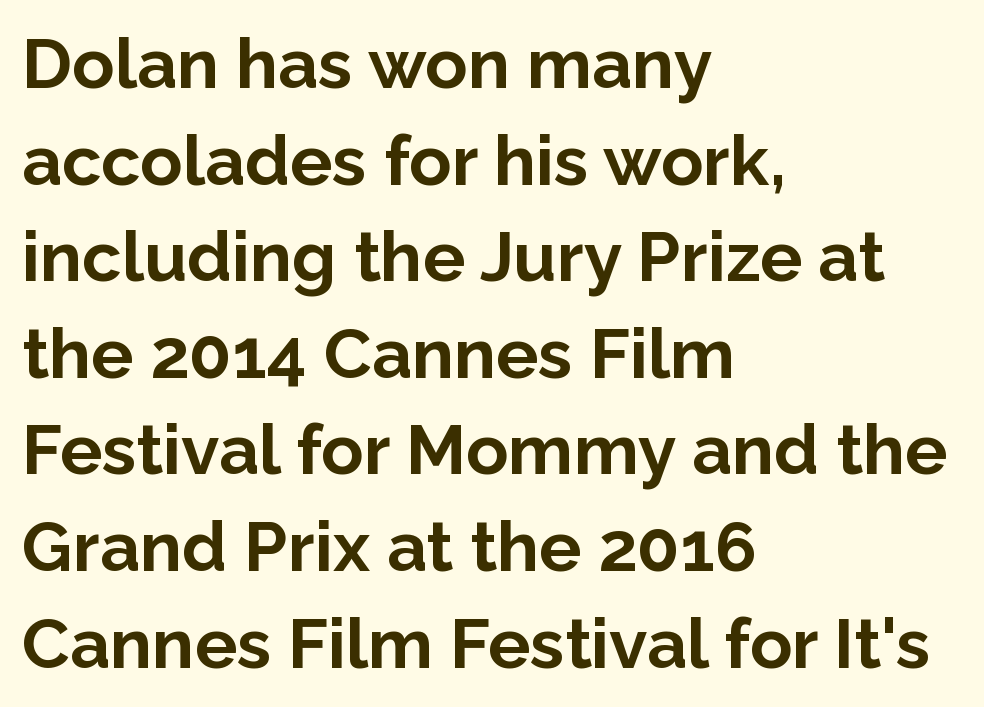
Look at the bottom of the vertical strokes: they stop flat, with no serifs. Do the characters align in a grid? No, the font is proportional. Only glyphs here, with clear space below each row. The lines sit at an ordinary, default distance from one another.
